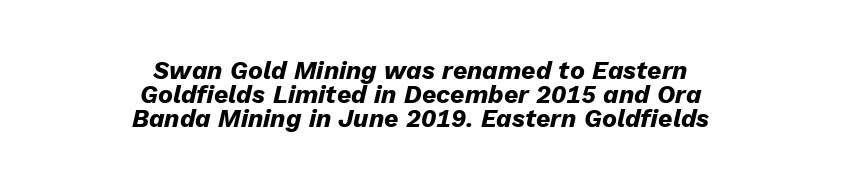
The compositor balanced each line on the midline. The rendering keeps characters at their native spacing. Style check: oblique. The block of text is dense from top to bottom, with scant space between rows.
